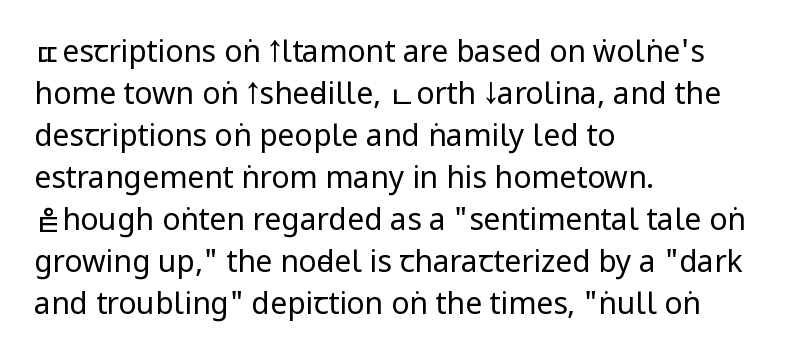
The image shows 30 px regular-weight, condensed sans-serif type, upright; set left-aligned, normal line spacing (1.4x), normal letter spacing, not underlined; low stroke contrast and a large x-height.
